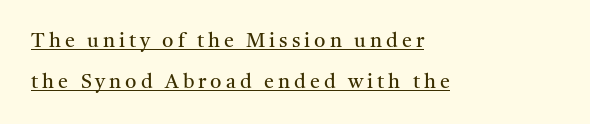
The image shows 20 px text type, upright; set left-aligned, loose line spacing (2.03x), unusually wide letter spacing (+0.2 em), underlined.
